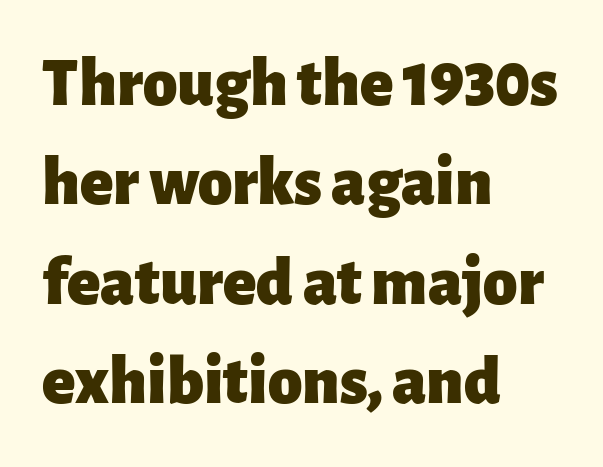
{"serif": "no", "italic": "no", "bold": "yes", "weight": "heavy", "width": "normal", "stroke_contrast": "low", "x_height": "medium", "monospaced": "no", "underline": "no", "align": "left", "line_spacing": "normal", "line_spacing_ratio": 1.44, "letter_spacing": "normal", "letter_spacing_em": 0.0, "glyph_px": 69}
